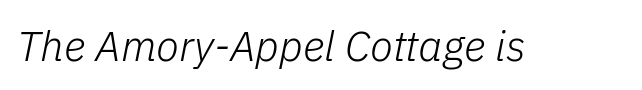
{"italic": "yes", "lean": "right", "slant_degrees": 11, "bold": "no", "weight": "light", "width": "normal", "stroke_contrast": "low", "x_height": "medium", "monospaced": "no", "underline": "no", "letter_spacing": "normal", "letter_spacing_em": 0.0, "glyph_px": 42}
